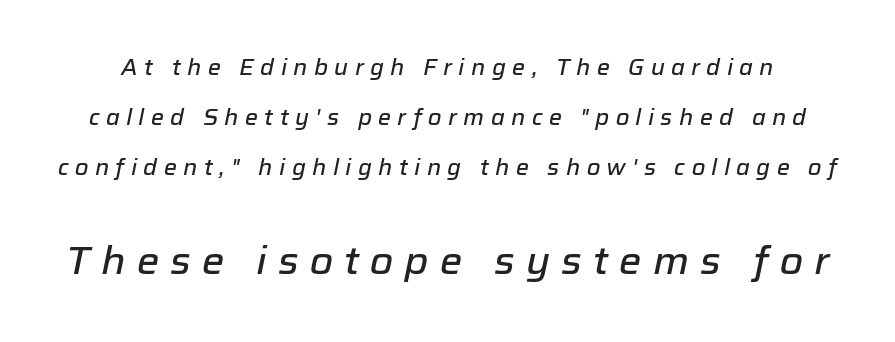
Tracking value appears strongly positive — letters spread wide. Think of a printed novel: that variable character pitch is what you see here. Block two is the big one; block one sits smaller above it. Leading: increased. This is oblique type, the kind used for emphasis or titles. The passage shown is not underscored anywhere.
